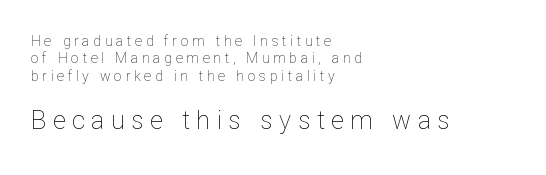
Small over large — that's the arrangement of the two blocks here. The space directly below the letters is spotless. Heft: none added — not bold. The paragraph has a hard left edge and a soft right edge. Unlike italic type, these characters show no tilt at all. Between one letter and the next there's a generous, obvious gap.
